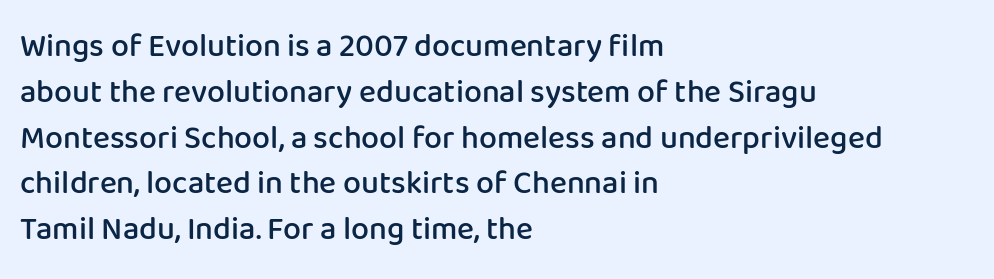
{"serif": "no", "italic": "no", "bold": "semi", "weight": "semibold", "width": "normal", "stroke_contrast": "low", "x_height": "medium", "monospaced": "no", "underline": "no", "align": "left", "line_spacing": "normal", "line_spacing_ratio": 1.43, "letter_spacing": "normal", "letter_spacing_em": 0.0, "glyph_px": 32}
